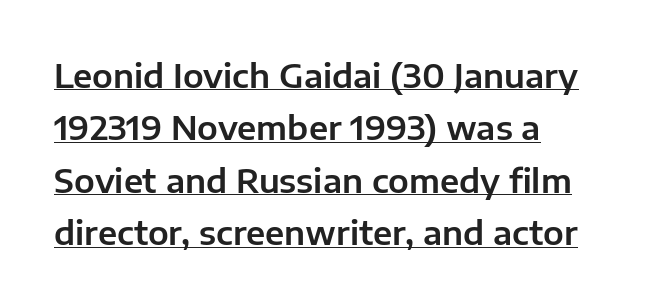
Q: Is the text italic (slanted)? A: No, it is upright.
Q: Is the typeface a serif or a sans-serif typeface? A: Sans-serif.
Q: Is the text underlined? A: Yes.
Q: Is the spacing between letters normal or unusually wide? A: Normal.
Q: Is the spacing between lines tight, normal or loose? A: Normal.
Q: Width (condensed, normal, or wide)? A: Normal.
Q: Stroke contrast? A: Low.
Q: x-height? A: Medium.
Q: Monospaced? A: No.
